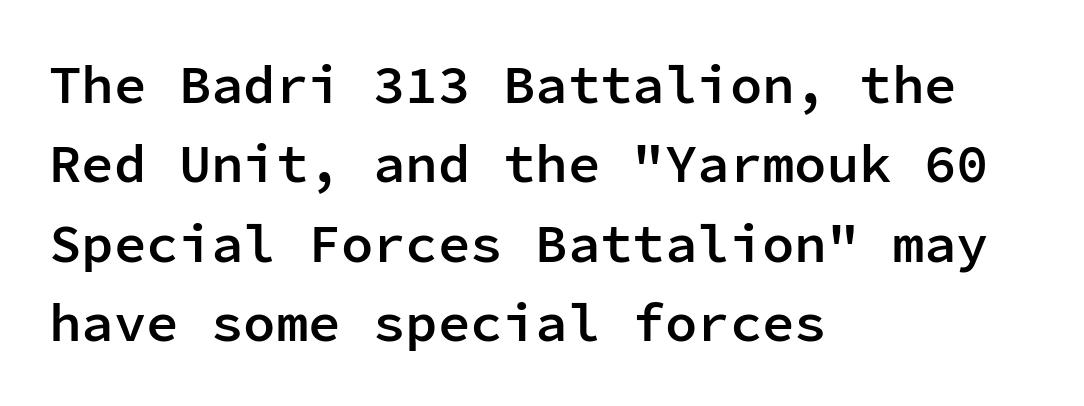
Each letter, wide or thin by design, is forced into the same width here. When letters stand straight like this, we call the style roman or upright. The typeface chosen for these lines omits serifs. The line-height multiplier appears to be the usual default.
